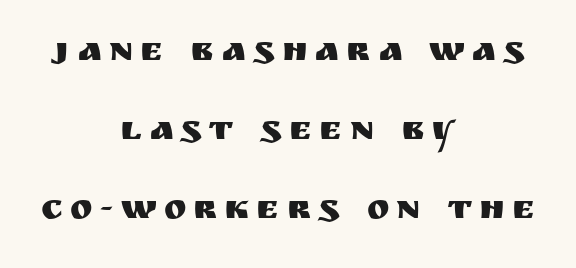
Q: Is the text italic (slanted)? A: No, it is upright.
Q: Is the typeface a serif or a sans-serif typeface? A: Sans-serif.
Q: Is the text underlined? A: No.
Q: How is the paragraph aligned? A: Centered.
Q: Is the spacing between letters normal or unusually wide? A: Unusually wide.
Q: Is the spacing between lines tight, normal or loose? A: Loose.
Q: Width (condensed, normal, or wide)? A: Normal.
Q: Stroke contrast? A: Medium.
Q: x-height? A: Large.
Q: Monospaced? A: No.
